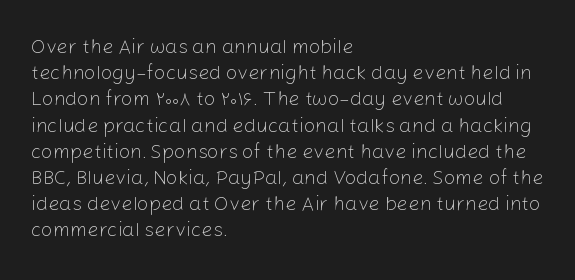
{"italic": "no", "bold": "no", "underline": "no", "align": "left", "line_spacing": "normal", "line_spacing_ratio": 1.31, "letter_spacing": "normal", "letter_spacing_em": 0.0, "glyph_px": 20}
